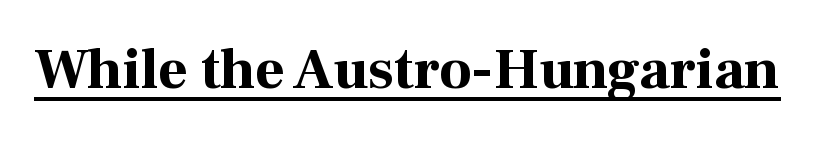
Spacing between characters is what you'd get straight out of the box. Examine the stroke ends and you'll spot serifs. Underline: present. This is heavy type, rendered in bold. Notice how the stems are strictly vertical — no italics here. You could not count columns in this text — the font is proportionally spaced.
